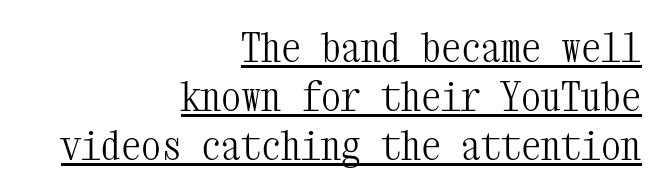
The letters look calm and open, with moderate or lighter stems. Nobody touched the tracking dial on this one. Line endings align vertically; line beginnings do not. Emphasis is given by a line drawn under the lettering. This is serif lettering, the kind often seen in printed books. The axis of the letterforms is exactly vertical.
